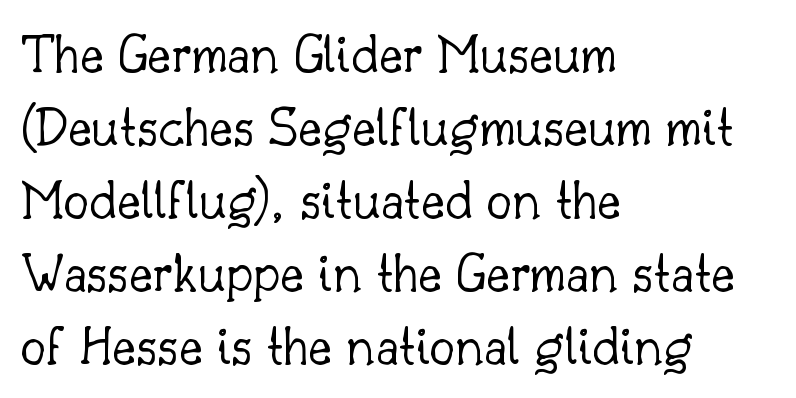
{"italic": "no", "bold": "no", "weight": "light", "width": "normal", "stroke_contrast": "low", "x_height": "small", "monospaced": "no", "underline": "no", "align": "left", "line_spacing": "normal", "line_spacing_ratio": 1.28, "letter_spacing": "normal", "letter_spacing_em": 0.0, "glyph_px": 57}
